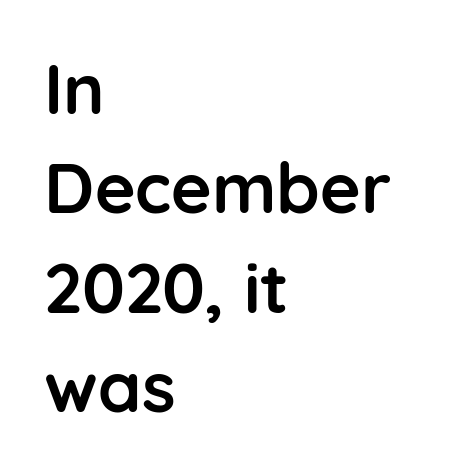
A typesetter would label this face a sans. Note the varied advance widths — an 'i' is clearly narrower than an 'm'. A classic flush-left, rag-right setting is used for this passage. Descender tails drop into unmarked territory. Set as a true bold cut, around the 700 mark. Upright lettering throughout.
